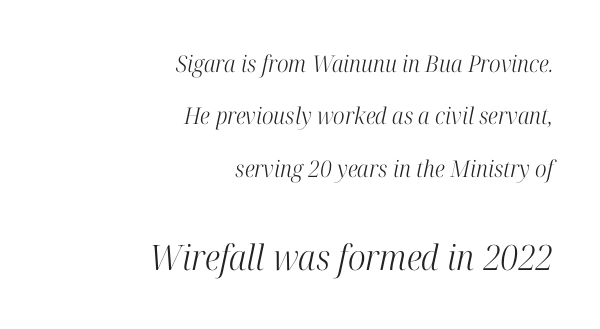
The image shows 35 px light, condensed serif type, italic (leaning right); set right-aligned, loose line spacing (2.28x), normal letter spacing, not underlined; the second (bottom) block is 1.52x larger; high stroke contrast and a medium x-height.
